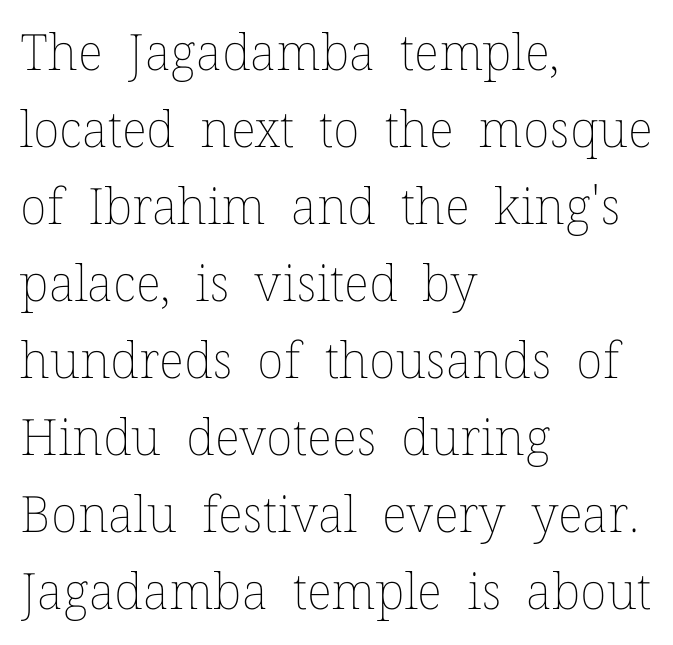
The image shows 50 px thin type, upright; set left-aligned, normal line spacing (1.54x), normal letter spacing, not underlined; low stroke contrast and a medium x-height.
